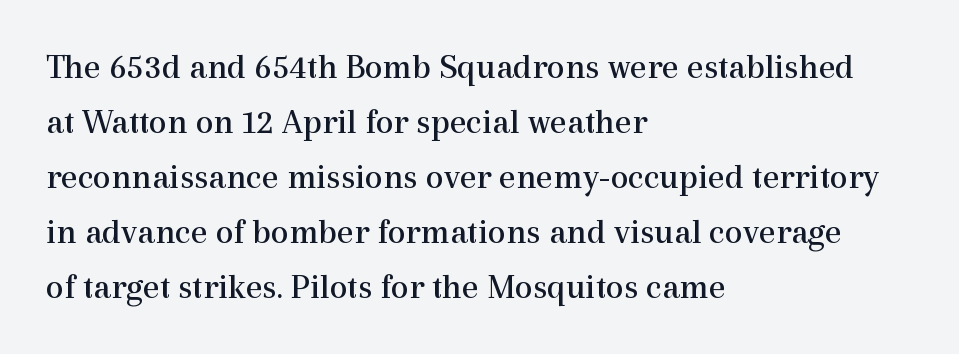
{"serif": "yes", "italic": "no", "bold": "no", "weight": "regular", "width": "normal", "x_height": "medium", "monospaced": "no", "underline": "no", "align": "left", "line_spacing": "normal", "line_spacing_ratio": 1.53, "letter_spacing": "normal", "letter_spacing_em": 0.0, "glyph_px": 36}
